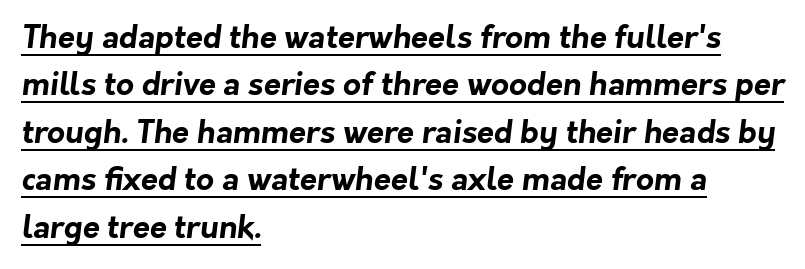
The image shows 31 px bold sans-serif type; set left-aligned, normal line spacing (1.53x), normal letter spacing, underlined; low stroke contrast and a medium x-height.
